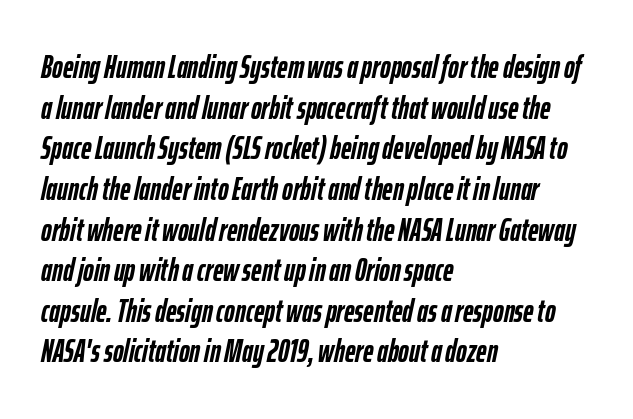
You can tell it's italic because the verticals aren't actually vertical. This rendering leaves character spacing at its baseline value. Each glyph is drawn with heavy, bold strokes. Descender tails drop into unmarked territory. The letters advance in unequal steps, a hallmark of proportional type. Honestly, the row spacing looks completely unremarkable.
